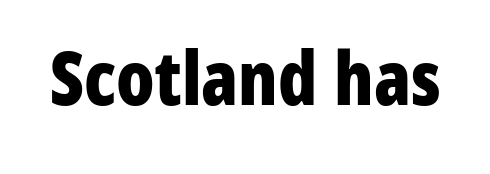
Q: Is the text bold? A: Yes.
Q: Is the text italic (slanted)? A: No, it is upright.
Q: Is the typeface a serif or a sans-serif typeface? A: Sans-serif.
Q: Is the text underlined? A: No.
Q: Is the spacing between letters normal or unusually wide? A: Normal.
Q: Width (condensed, normal, or wide)? A: Condensed.
Q: Stroke contrast? A: Low.
Q: x-height? A: Medium.
Q: Monospaced? A: No.
